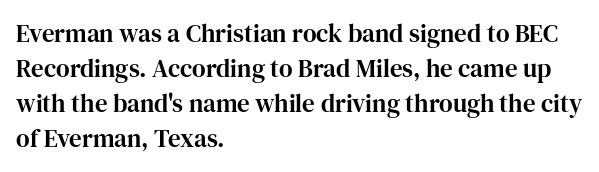
Q: Is the text italic (slanted)? A: No, it is upright.
Q: Is the text underlined? A: No.
Q: How is the paragraph aligned? A: Left-aligned.
Q: Is the spacing between letters normal or unusually wide? A: Normal.
Q: Is the spacing between lines tight, normal or loose? A: Normal.
